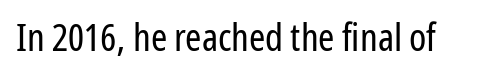
Q: Is the text bold? A: No.
Q: Is the text italic (slanted)? A: No, it is upright.
Q: Is the typeface a serif or a sans-serif typeface? A: Sans-serif.
Q: Is the text underlined? A: No.
Q: Is the spacing between letters normal or unusually wide? A: Normal.
Q: Width (condensed, normal, or wide)? A: Condensed.
Q: Stroke contrast? A: Low.
Q: x-height? A: Medium.
Q: Monospaced? A: No.
